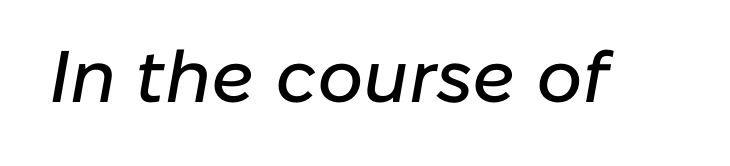
{"italic": "yes", "lean": "right", "slant_degrees": 10, "width": "normal", "stroke_contrast": "low", "x_height": "medium", "monospaced": "no", "underline": "no", "letter_spacing": "normal", "letter_spacing_em": 0.0, "glyph_px": 73}
